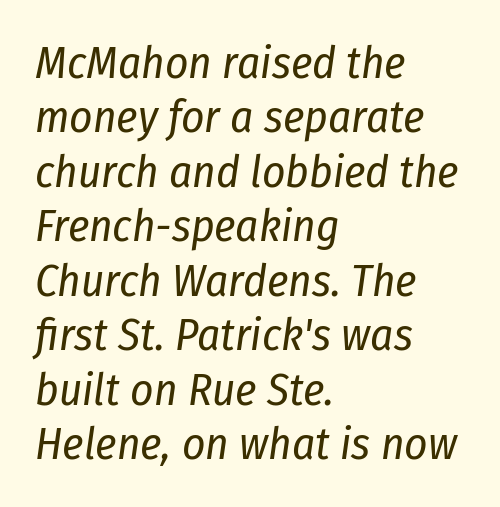
The image shows 45 px regular-weight, condensed type, italic (leaning right); set left-aligned, line spacing 1.21x, normal letter spacing, not underlined; low stroke contrast and a medium x-height.
